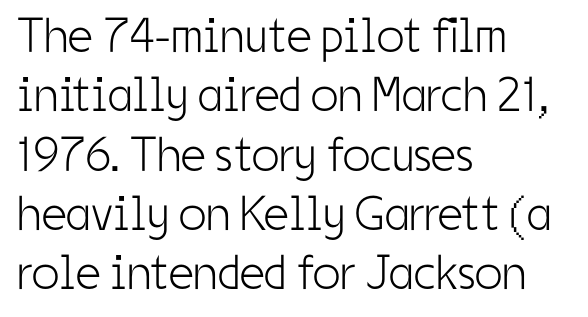
Q: Is the text bold? A: No.
Q: Is the text italic (slanted)? A: No, it is upright.
Q: Is the typeface a serif or a sans-serif typeface? A: Sans-serif.
Q: Is the text underlined? A: No.
Q: How is the paragraph aligned? A: Left-aligned.
Q: Is the spacing between letters normal or unusually wide? A: Normal.
Q: Width (condensed, normal, or wide)? A: Condensed.
Q: Stroke contrast? A: Low.
Q: x-height? A: Medium.
Q: Monospaced? A: No.
